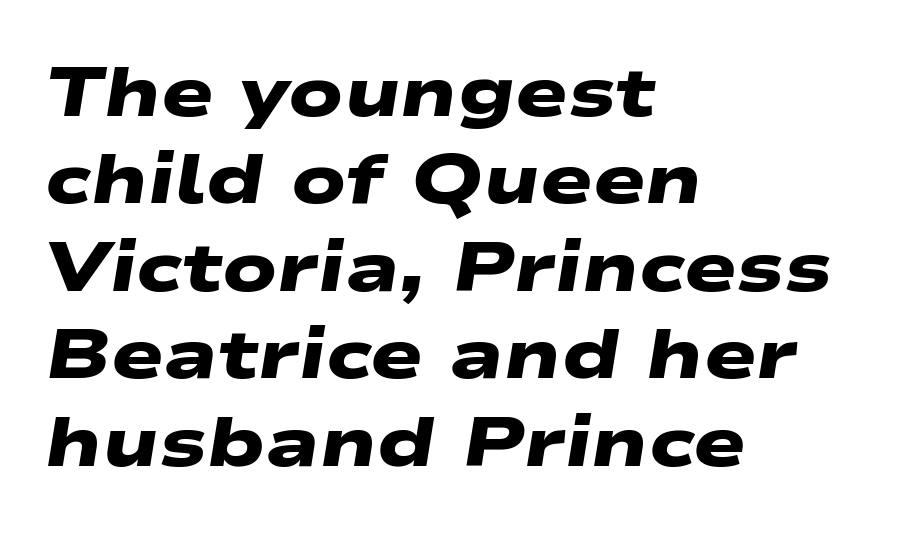
The image shows 70 px heavy, wide sans-serif type; set left-aligned, normal line spacing (1.25x), normal letter spacing, not underlined; low stroke contrast and a medium x-height.
